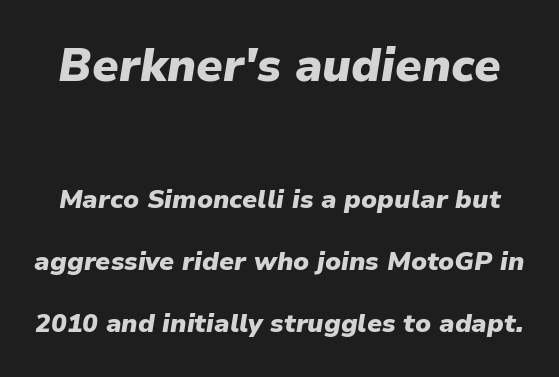
Q: Is the text bold? A: Yes.
Q: Is the text italic (slanted)? A: Yes, it leans right by about 9 degrees.
Q: Is the text underlined? A: No.
Q: Is the spacing between letters normal or unusually wide? A: Normal.
Q: Is the spacing between lines tight, normal or loose? A: Loose.
Q: Which block of text is set in a larger size, the first (top) or the second (bottom)? A: The first (top) one.
Q: Width (condensed, normal, or wide)? A: Normal.
Q: Stroke contrast? A: Low.
Q: x-height? A: Medium.
Q: Monospaced? A: No.
